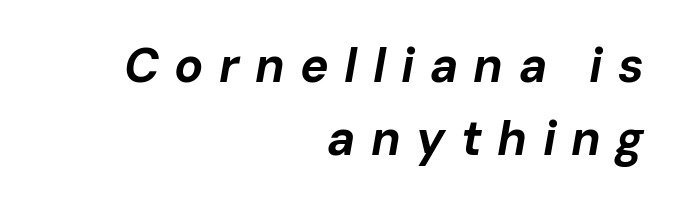
The passage shown has open, widely tracked lettering throughout. Normally led — the rows are evenly, conventionally spaced. Beneath every word, the page is bare. This rendering uses right alignment, leaving the left contour irregular. Chunky letters — that's bold for sure.
